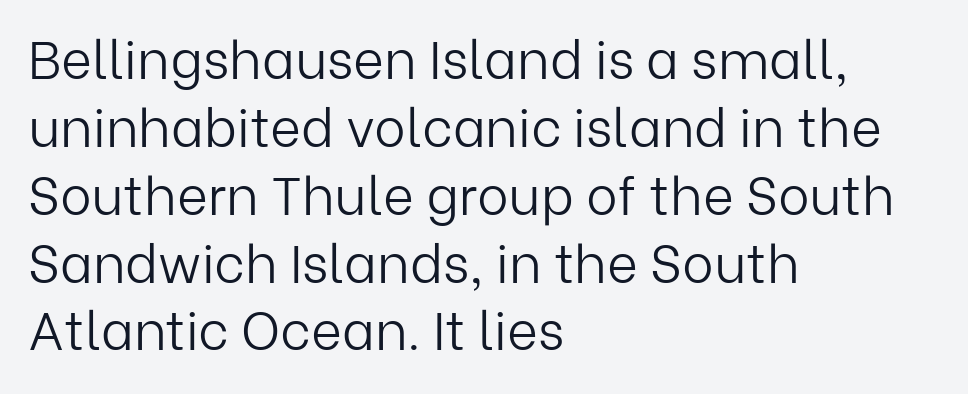
{"serif": "no", "italic": "no", "bold": "no", "weight": "light", "width": "normal", "stroke_contrast": "low", "x_height": "medium", "monospaced": "no", "underline": "no", "align": "left", "line_spacing": "normal", "line_spacing_ratio": 1.28, "letter_spacing": "normal", "letter_spacing_em": 0.0, "glyph_px": 53}
